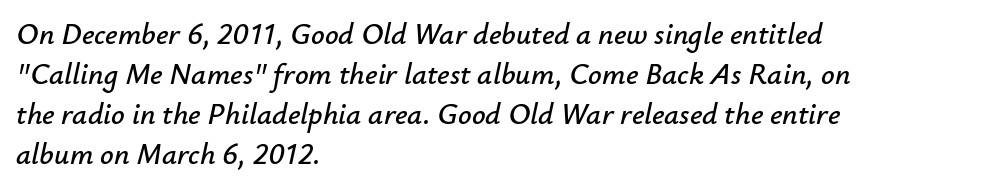
Is the type slanted? Yes — the strokes lean at a clear angle. Varying glyph widths throughout — classic text-font behaviour. Notice how descenders clear the ascenders below comfortably — that's standard leading. Layout note: lines flush left.
